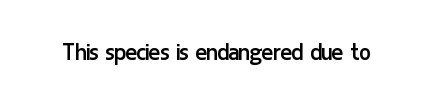
The image shows 27 px text type, upright; set normal letter spacing, not underlined.
